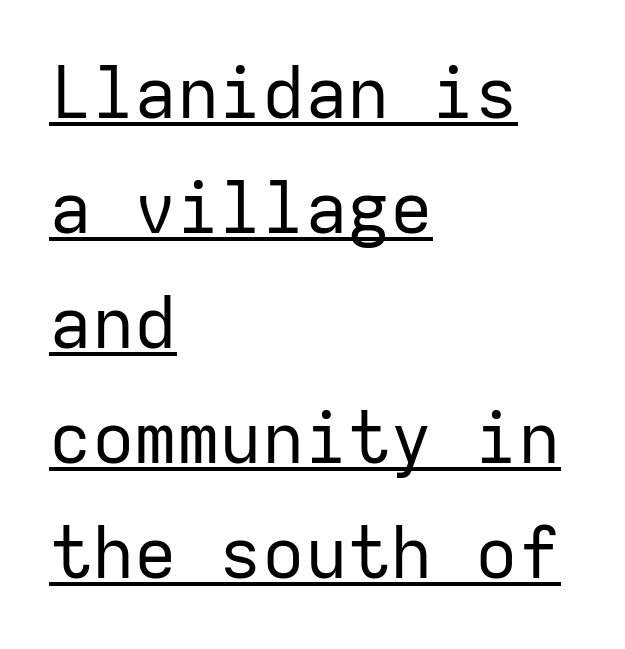
Q: Is the text bold? A: No.
Q: Is the text italic (slanted)? A: No, it is upright.
Q: Is the typeface a serif or a sans-serif typeface? A: Sans-serif.
Q: Is the text underlined? A: Yes.
Q: How is the paragraph aligned? A: Left-aligned.
Q: Is the spacing between letters normal or unusually wide? A: Normal.
Q: Is the spacing between lines tight, normal or loose? A: Normal.
Q: Width (condensed, normal, or wide)? A: Normal.
Q: Stroke contrast? A: Low.
Q: x-height? A: Medium.
Q: Monospaced? A: Yes.
